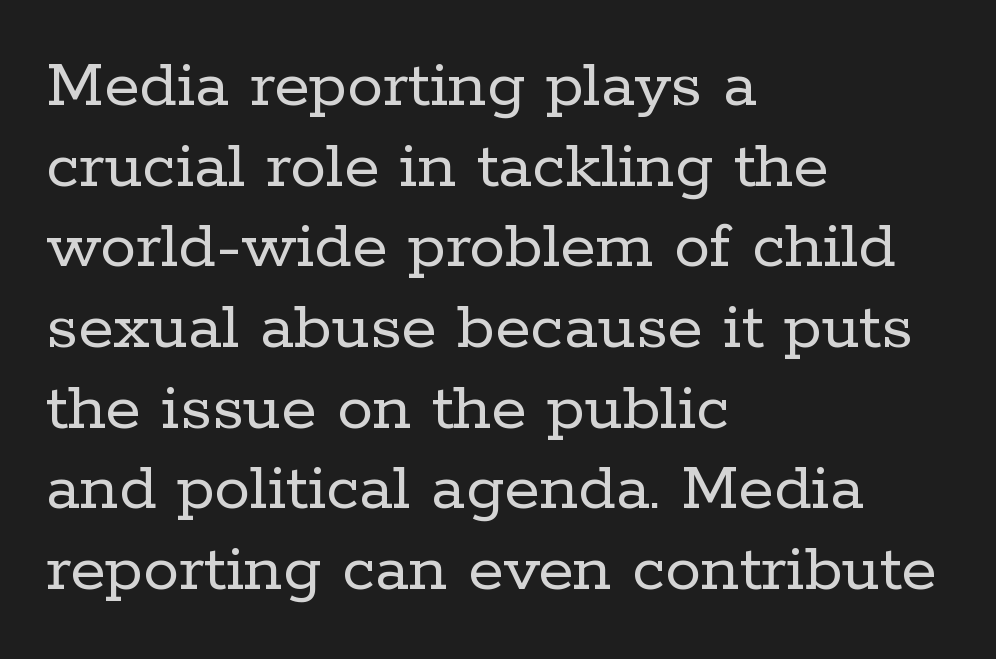
{"serif": "yes", "italic": "no", "bold": "no", "weight": "regular", "width": "normal", "stroke_contrast": "low", "x_height": "medium", "monospaced": "no", "underline": "no", "align": "left", "line_spacing": "tight", "line_spacing_ratio": 1.12, "letter_spacing": "normal", "letter_spacing_em": 0.0, "glyph_px": 72}
